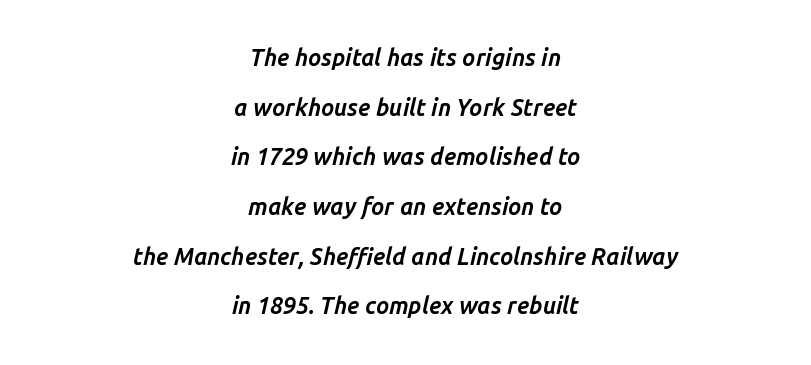
The vertical gap from one line to the next is large. Pretty heavy lettering here — definitely bold. Italic? Definitely — the glyphs are oblique. Both edges are ragged and mirror each other, which tells us the setting is centered. The type is set solid horizontally, with unmodified tracking.
